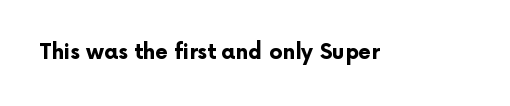
The image shows 21 px bold type, upright; set normal letter spacing, not underlined.
